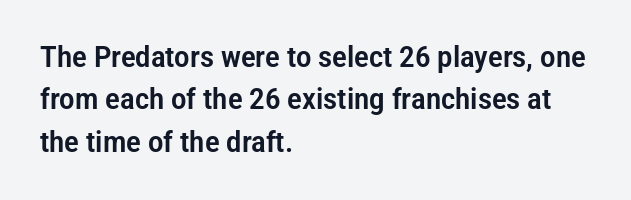
Interline gaps are of average width in this sample. The rendering keeps characters at their native spacing. The setting favours the left margin, as ordinary paragraphs usually do. A typesetter would call this proportional, since set widths differ per character. Nope, not italic — everything's standing straight. Just letters on the line, the space beneath them empty.
